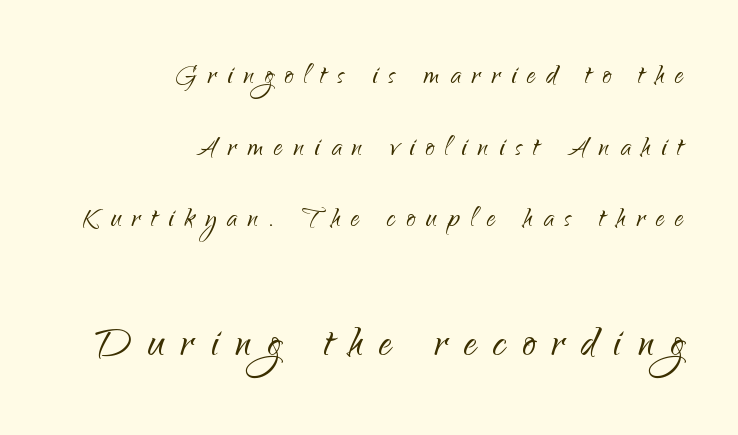
The image shows 53 px light sans-serif type; set right-aligned, loose line spacing (2.05x), unusually wide letter spacing (+0.31 em), not underlined; the second (bottom) block is 1.51x larger; low stroke contrast and a small x-height.
